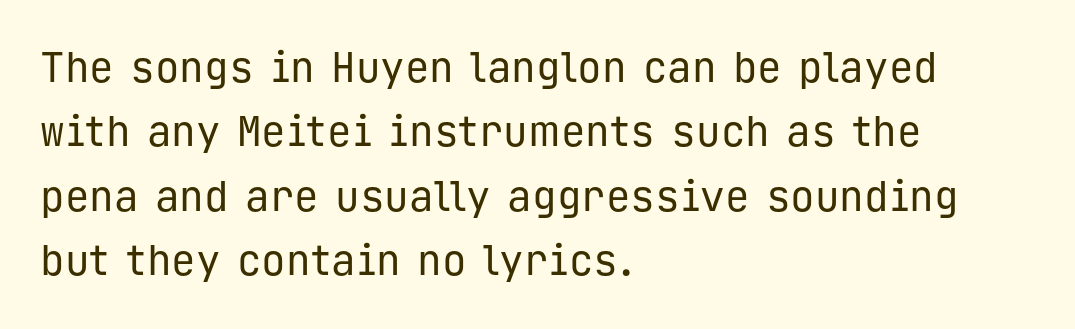
Q: Is the text bold? A: No.
Q: Is the text italic (slanted)? A: No, it is upright.
Q: Is the typeface a serif or a sans-serif typeface? A: Sans-serif.
Q: Is the text underlined? A: No.
Q: How is the paragraph aligned? A: Left-aligned.
Q: Is the spacing between letters normal or unusually wide? A: Normal.
Q: Is the spacing between lines tight, normal or loose? A: Normal.
Q: Width (condensed, normal, or wide)? A: Normal.
Q: Stroke contrast? A: Low.
Q: x-height? A: Medium.
Q: Monospaced? A: Yes.
